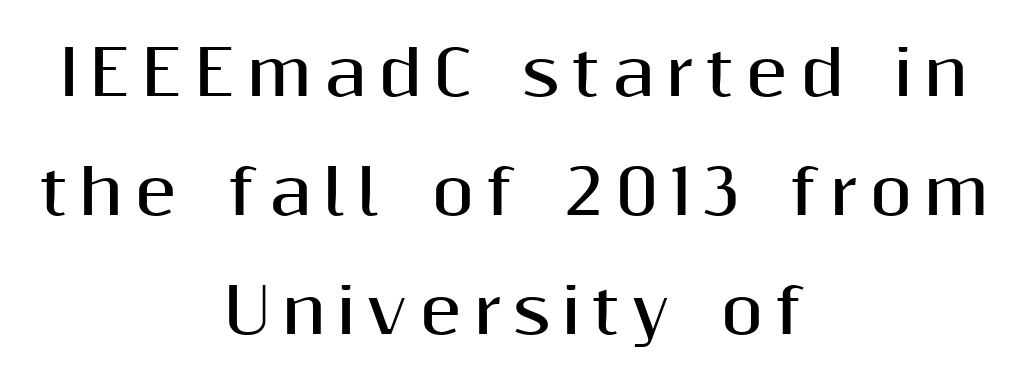
Compared with typical paragraphs, the rows here are farther apart. Quick note: underline off. The letters carry no serifs — their stems end cleanly without finishing strokes. The passage shown is emphatically bold. The rag falls on both sides of this text block equally.
